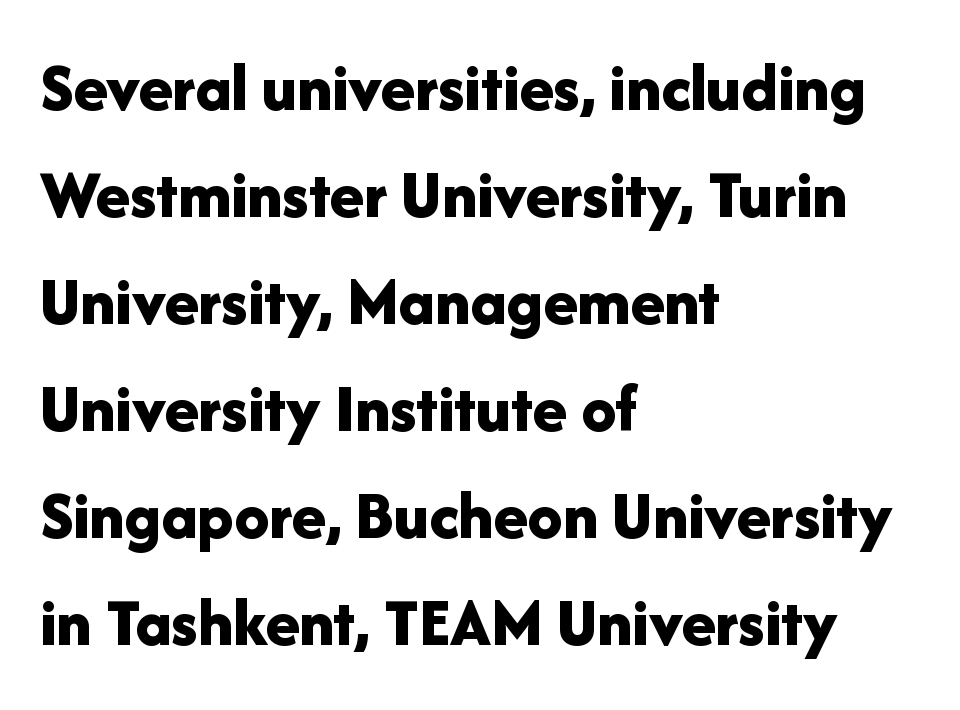
Q: Is the text bold? A: Yes.
Q: Is the text italic (slanted)? A: No, it is upright.
Q: Is the typeface a serif or a sans-serif typeface? A: Sans-serif.
Q: Is the text underlined? A: No.
Q: How is the paragraph aligned? A: Left-aligned.
Q: Is the spacing between letters normal or unusually wide? A: Normal.
Q: Is the spacing between lines tight, normal or loose? A: Normal.
Q: Width (condensed, normal, or wide)? A: Normal.
Q: Stroke contrast? A: Low.
Q: x-height? A: Medium.
Q: Monospaced? A: No.
